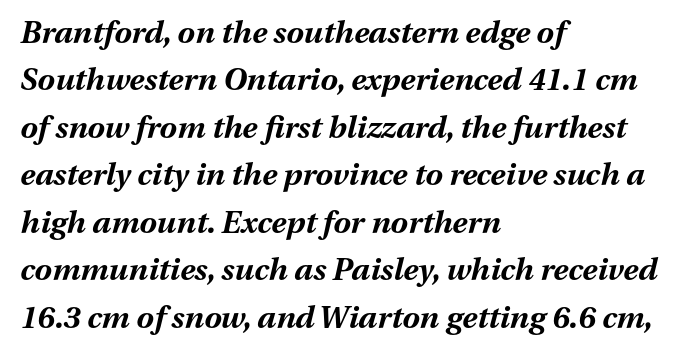
Q: Is the text bold? A: Yes.
Q: Is the text italic (slanted)? A: Yes, it leans right by about 13 degrees.
Q: Is the text underlined? A: No.
Q: How is the paragraph aligned? A: Left-aligned.
Q: Is the spacing between letters normal or unusually wide? A: Normal.
Q: Is the spacing between lines tight, normal or loose? A: Normal.
Q: Width (condensed, normal, or wide)? A: Normal.
Q: Stroke contrast? A: Medium.
Q: x-height? A: Medium.
Q: Monospaced? A: No.
